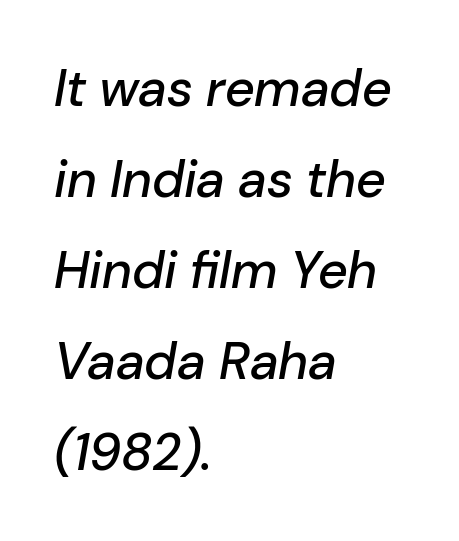
Is the type slanted? Yes — the strokes lean at a clear angle. Observe the ordinary spacing: letters are neighbours, not strangers. One-word summary of the alignment: left. Descenders hang freely into open space. Each letter keeps its own natural width here, so spacing adapts to shape.
